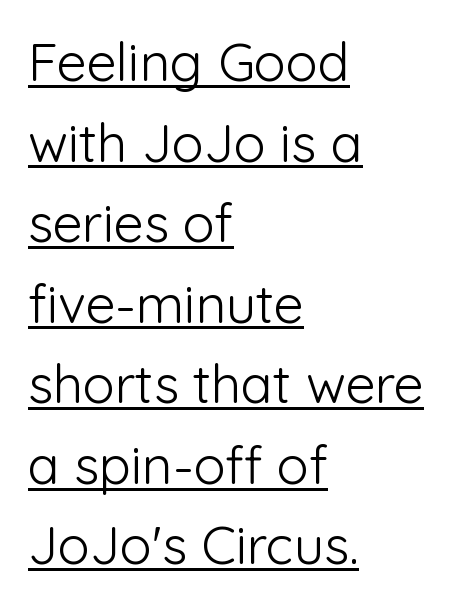
The letters advance in unequal steps, a hallmark of proportional type. Like a heading marked for emphasis, these lines bear an underscore. Does the lettering tilt? It doesn't — this is upright. Nothing heavy about these letters — not bold at all. Nothing sits at the stroke ends, so this counts as sans-serif. Honestly, the row spacing looks completely unremarkable.
